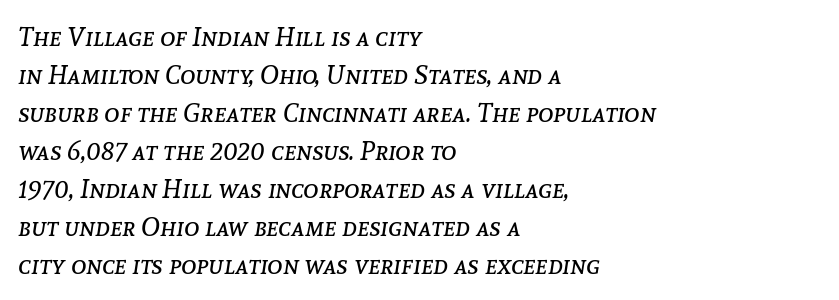
{"italic": "yes", "lean": "right", "slant_degrees": 8, "bold": "no", "underline": "no", "align": "left", "line_spacing": "normal", "line_spacing_ratio": 1.46, "letter_spacing": "normal", "letter_spacing_em": 0.0, "glyph_px": 26}
